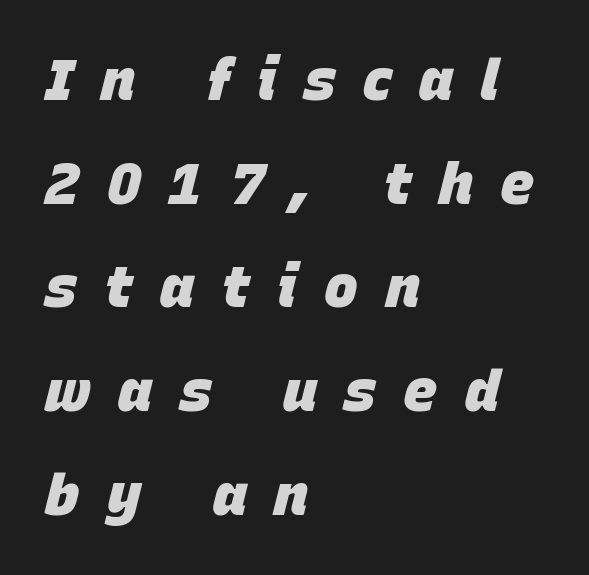
Q: Is the text bold? A: Yes.
Q: Is the text italic (slanted)? A: Yes, it leans right by about 15 degrees.
Q: Is the text underlined? A: No.
Q: How is the paragraph aligned? A: Left-aligned.
Q: Is the spacing between letters normal or unusually wide? A: Unusually wide.
Q: Width (condensed, normal, or wide)? A: Normal.
Q: Stroke contrast? A: Low.
Q: x-height? A: Large.
Q: Monospaced? A: No.
